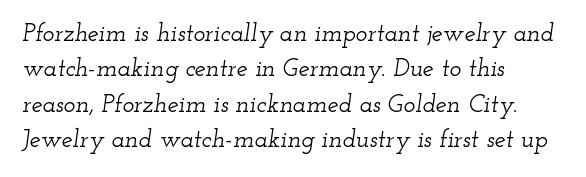
{"italic": "yes", "lean": "right", "slant_degrees": 12, "underline": "no", "align": "left", "line_spacing": "normal", "line_spacing_ratio": 1.42, "letter_spacing": "normal", "letter_spacing_em": 0.0, "glyph_px": 25}
